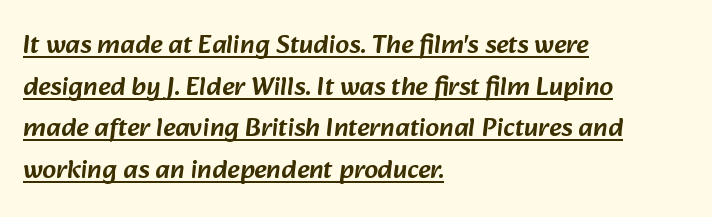
{"underline": "yes", "align": "left", "line_spacing": "normal", "line_spacing_ratio": 1.54, "letter_spacing": "normal", "letter_spacing_em": 0.0, "glyph_px": 27}
